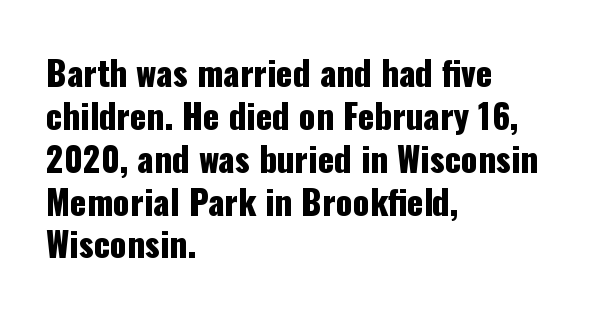
{"serif": "no", "italic": "no", "width": "condensed", "stroke_contrast": "low", "x_height": "medium", "monospaced": "no", "underline": "no", "align": "left", "line_spacing": "normal", "line_spacing_ratio": 1.26, "letter_spacing": "normal", "letter_spacing_em": 0.0, "glyph_px": 34}
